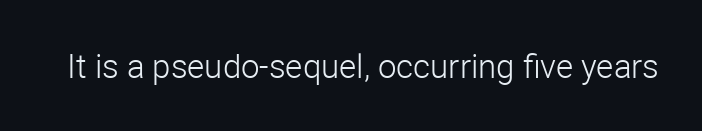
{"serif": "no", "italic": "no", "bold": "no", "weight": "light", "width": "normal", "stroke_contrast": "low", "x_height": "medium", "monospaced": "no", "underline": "no", "letter_spacing": "normal", "letter_spacing_em": 0.0, "glyph_px": 33}
